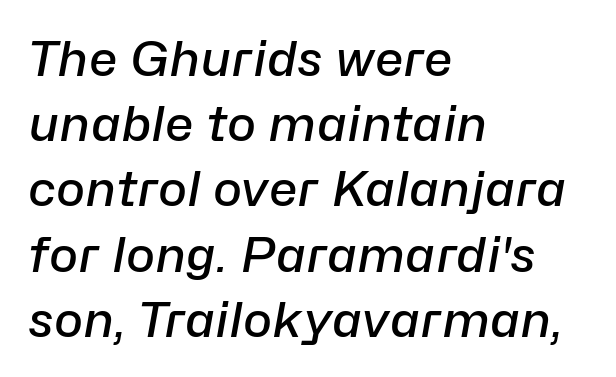
The image shows 49 px semibold type, italic (leaning right); set left-aligned, normal line spacing (1.33x), normal letter spacing, not underlined; low stroke contrast and a medium x-height.
